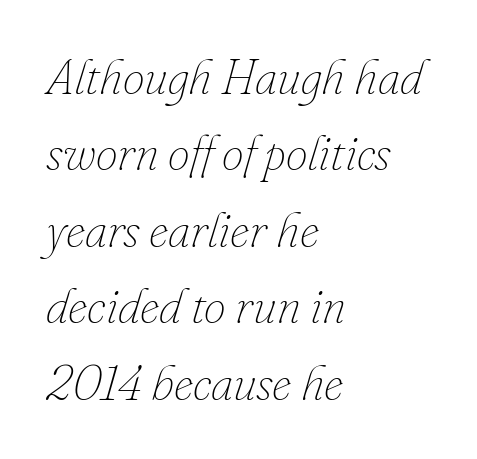
{"italic": "yes", "lean": "right", "slant_degrees": 16, "bold": "no", "weight": "thin", "width": "normal", "stroke_contrast": "low", "x_height": "small", "monospaced": "no", "underline": "no", "align": "left", "line_spacing": "normal", "line_spacing_ratio": 1.56, "letter_spacing": "normal", "letter_spacing_em": 0.0, "glyph_px": 49}
